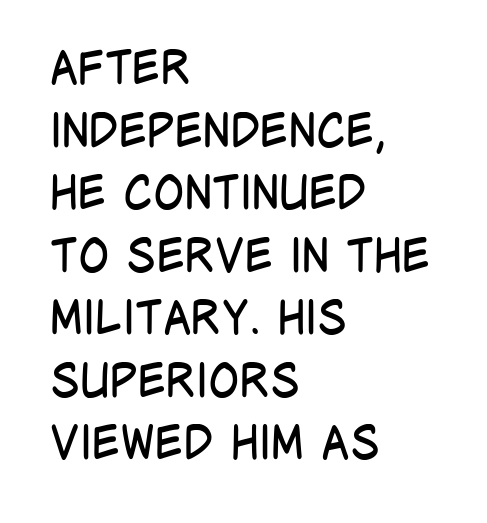
{"serif": "no", "italic": "no", "bold": "no", "weight": "regular", "width": "condensed", "stroke_contrast": "low", "x_height": "large", "monospaced": "no", "underline": "no", "align": "left", "line_spacing": "normal", "line_spacing_ratio": 1.36, "letter_spacing": "normal", "letter_spacing_em": 0.0, "glyph_px": 46}
